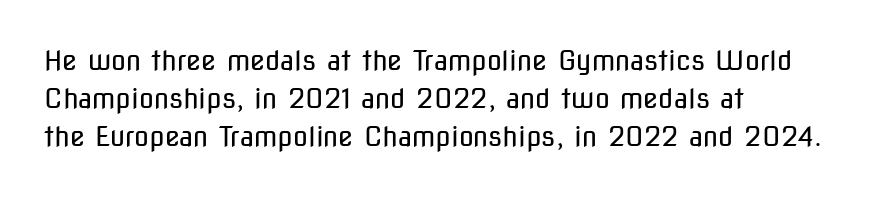
The image shows 27 px text type, upright; set left-aligned, normal line spacing (1.41x), normal letter spacing, not underlined.
